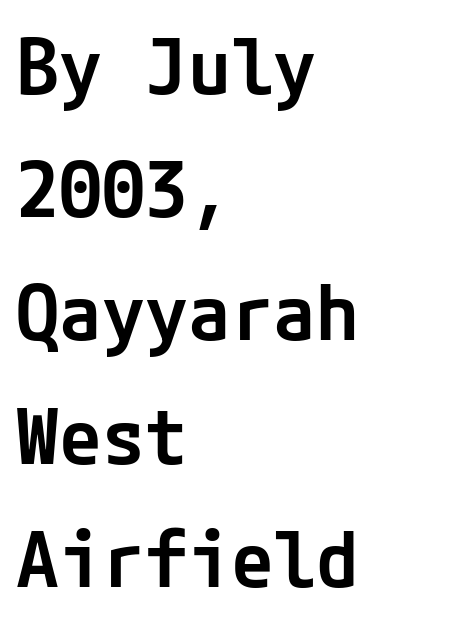
Italic: no, the glyphs are upright roman. This rendering employs a face without finishing strokes, i.e., a sans-serif. The block of text has a typical density, with ordinary space between rows. You could call the tracking neutral — neither tight nor loose. Anything drawn beneath the words? Only blank space. In CSS terms this would be text-align: left.
